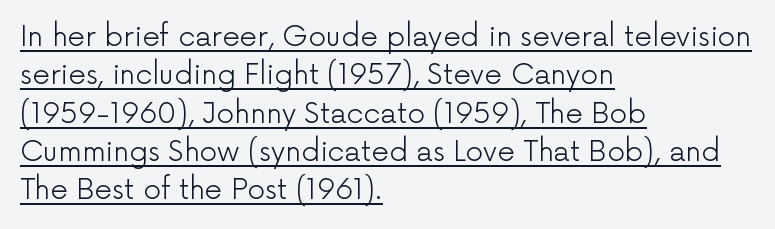
Q: Is the text bold? A: No.
Q: Is the text italic (slanted)? A: No, it is upright.
Q: Is the typeface a serif or a sans-serif typeface? A: Sans-serif.
Q: Is the text underlined? A: Yes.
Q: How is the paragraph aligned? A: Left-aligned.
Q: Is the spacing between letters normal or unusually wide? A: Normal.
Q: Is the spacing between lines tight, normal or loose? A: Normal.
Q: Width (condensed, normal, or wide)? A: Normal.
Q: Stroke contrast? A: Low.
Q: x-height? A: Medium.
Q: Monospaced? A: No.
